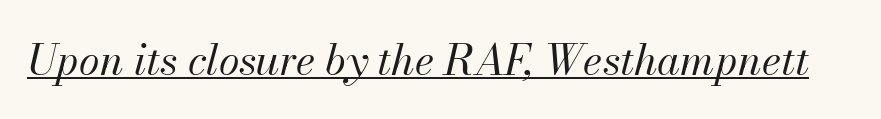
Inter-character spacing is left at the font's built-in metrics. You could not count columns in this text — the font is proportionally spaced. Compared with undecorated copy, this sample adds a rule below the words. The rendering applies a slant to the glyphs. No letter is thick-stroked: the sample isn't bold.
